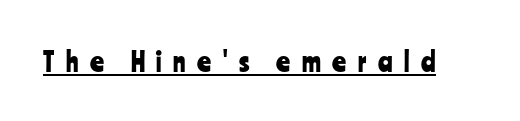
The image shows 27 px text type, upright; set unusually wide letter spacing (+0.43 em), underlined.
